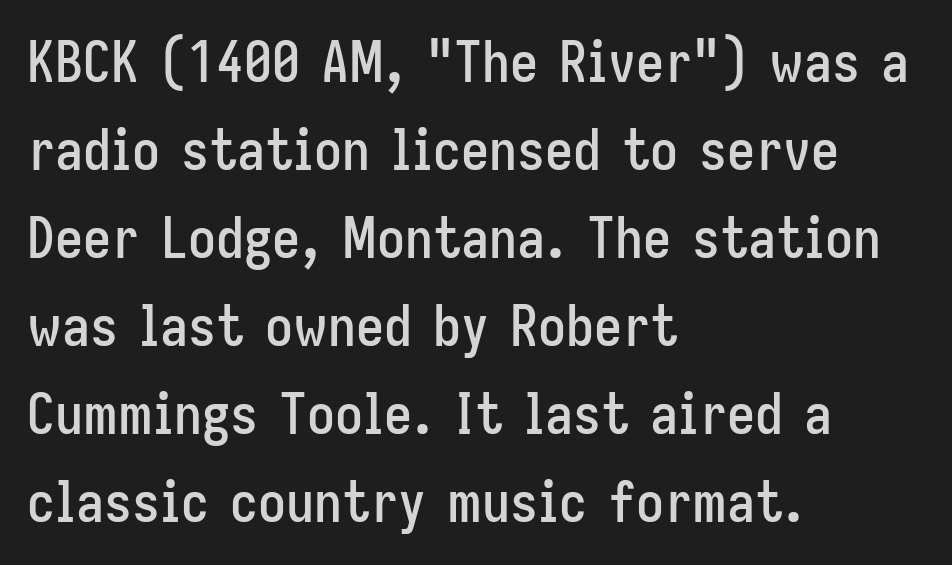
The image shows 56 px condensed sans-serif type, upright; set left-aligned, normal line spacing (1.57x), normal letter spacing, not underlined; low stroke contrast and a medium x-height.
